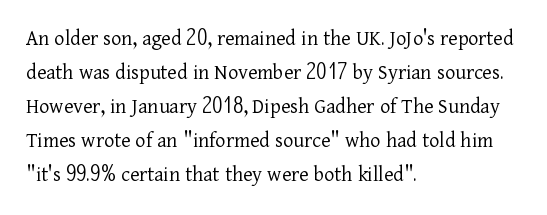
Caption: multi-line text, flush left, ragged right. Rendered with straight, roman letterforms. Beneath every word, the page is bare. Weight: not bold — regular or lighter. Nobody touched the tracking dial on this one. Vertically, the passage feels balanced, rows spaced as you'd expect.
